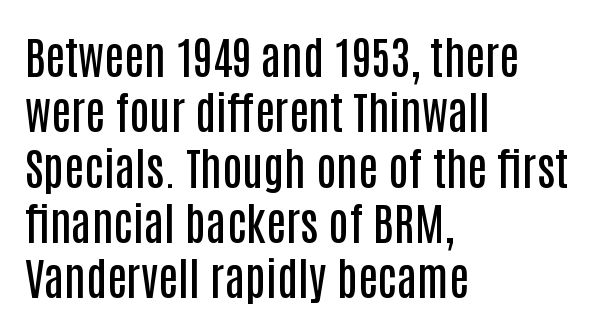
The glyphs in this specimen are sans serif. The passage shown is typed in a proportional face where columns would drift. Between one letter and the next there's only the usual sliver of space. Weight check: semibold — heavier than regular, not quite bold.
